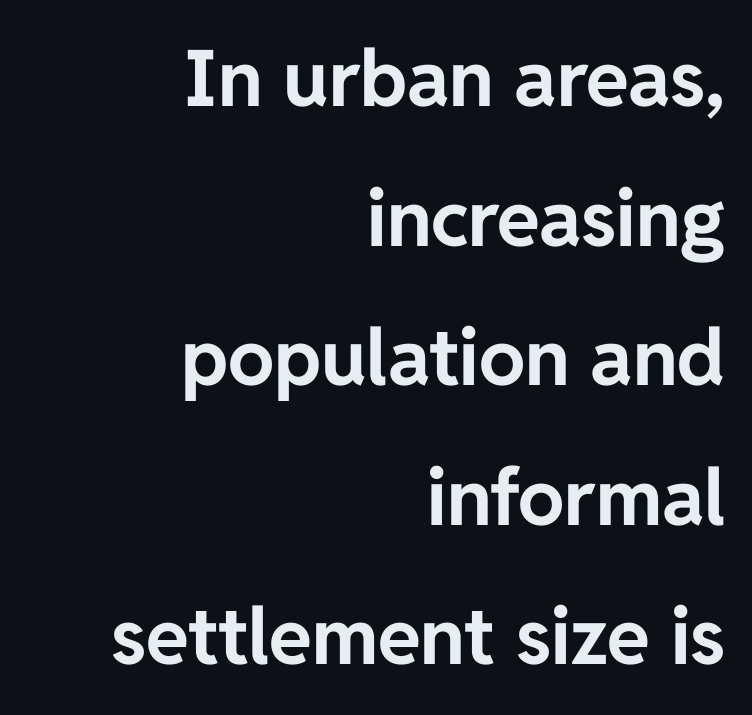
How heavy is the stroke? Heavy — this is a bold. These lines keep a tight, regular rhythm from letter to letter. The typeface chosen for these lines omits serifs. Beneath every word, the page is bare. Horizontal alignment here is rightward, an uncommon choice for prose. This sample uses an upright cut, with every glyph sitting square on the baseline.
